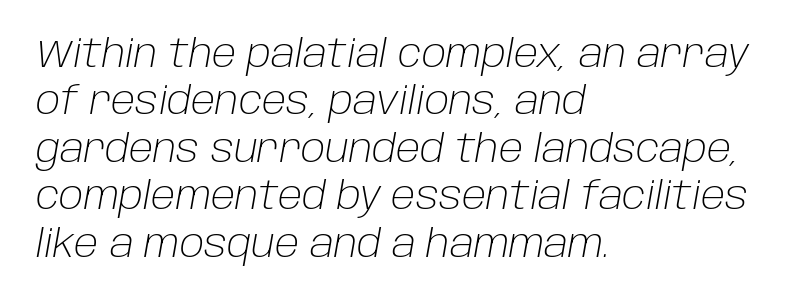
The image shows 38 px light type, italic (leaning right); set left-aligned, normal line spacing (1.25x), normal letter spacing, not underlined; low stroke contrast and a large x-height.
